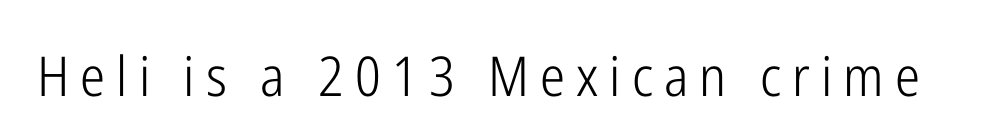
Italic: no, the glyphs are upright roman. Is this a sans? Yes — the strokes have no serifs. The face looks like a standard text weight, possibly lighter. The face used here is proportionally spaced, like ordinary book or web type. Descenders are the only things crossing below the line.
